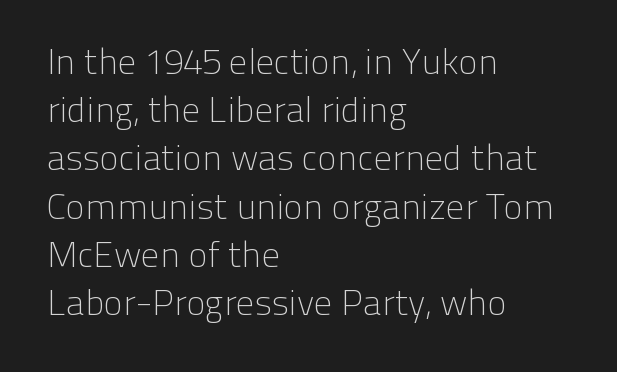
This is not heavy type; no bold has been used. No extra tracking has been applied to these lines. If you measured baseline to baseline, you'd find a middling distance. Does the lettering tilt? It doesn't — this is upright.
